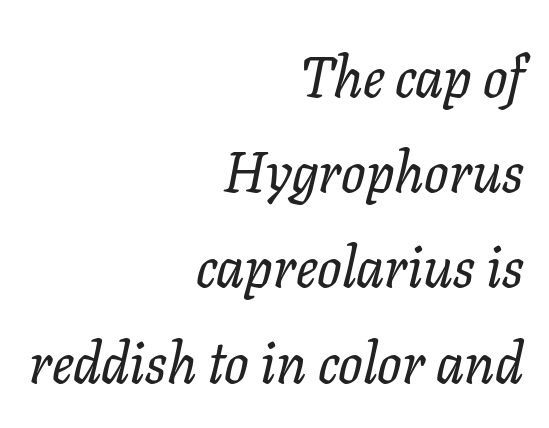
{"serif": "yes", "italic": "yes", "lean": "right", "slant_degrees": 11, "width": "normal", "stroke_contrast": "low", "x_height": "medium", "monospaced": "no", "underline": "no", "align": "right", "line_spacing": "normal", "line_spacing_ratio": 1.67, "letter_spacing": "normal", "letter_spacing_em": 0.0, "glyph_px": 57}
